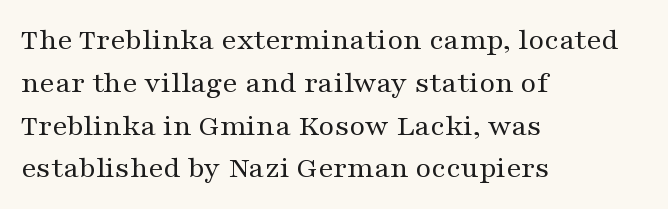
{"serif": "yes", "italic": "no", "bold": "no", "weight": "regular", "width": "wide", "stroke_contrast": "medium", "x_height": "medium", "monospaced": "no", "underline": "no", "align": "left", "line_spacing": "normal", "line_spacing_ratio": 1.38, "letter_spacing": "normal", "letter_spacing_em": 0.0, "glyph_px": 31}
